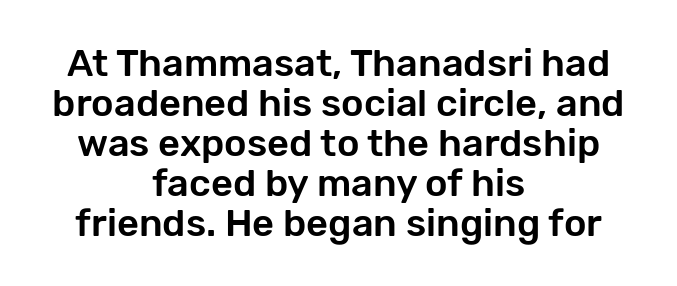
The image shows 38 px sans-serif type, upright; set centered, tight line spacing (1.05x), normal letter spacing, not underlined; low stroke contrast and a medium x-height.
